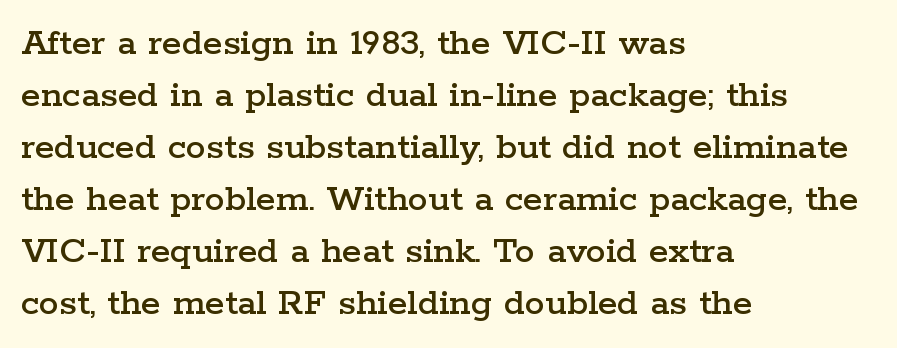
The image shows 40 px wide serif type, upright; set left-aligned, normal line spacing (1.3x), normal letter spacing, not underlined; low stroke contrast and a medium x-height.
